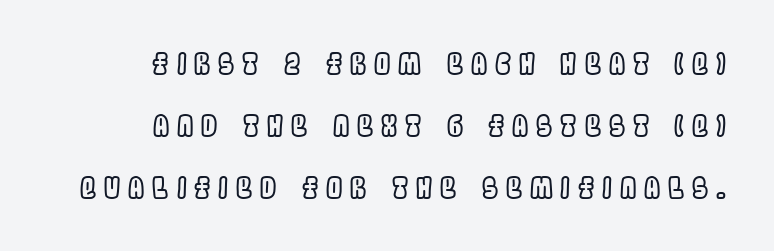
The image shows 29 px condensed type, upright; set right-aligned, loose line spacing (2.14x), unusually wide letter spacing (+0.27 em), not underlined; a large x-height.
